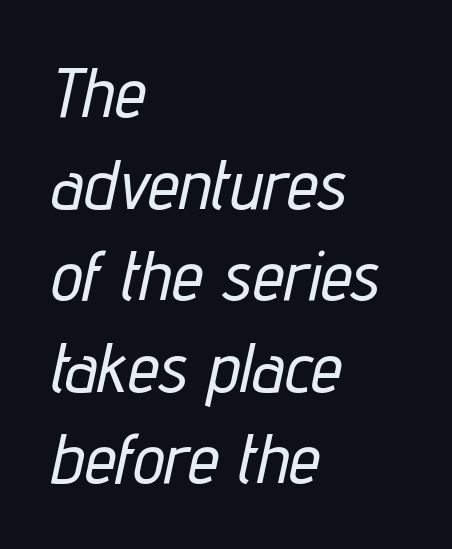
Is the letter spacing exaggerated? No — it looks like the ordinary default. No word sits above an underline. Typeset ragged right — the left edge is the straight one. If you drew a line through each stem, it would be angled. Leading: standard. Do the characters align in a grid? No, the font is proportional.
